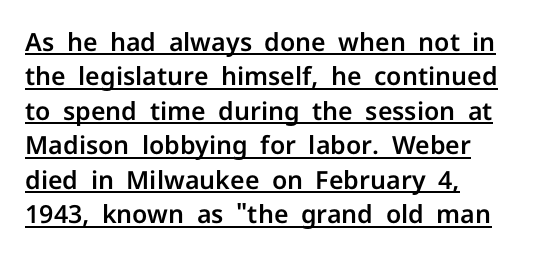
Q: Is the text italic (slanted)? A: No, it is upright.
Q: Is the text underlined? A: Yes.
Q: How is the paragraph aligned? A: Left-aligned.
Q: Is the spacing between letters normal or unusually wide? A: Normal.
Q: Is the spacing between lines tight, normal or loose? A: Normal.
